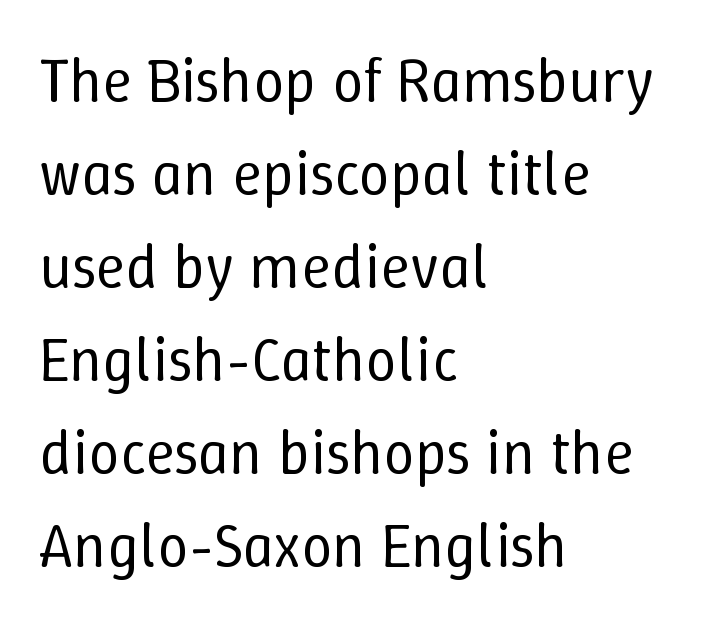
{"italic": "no", "bold": "no", "weight": "regular", "width": "normal", "stroke_contrast": "low", "x_height": "medium", "monospaced": "no", "underline": "no", "align": "left", "line_spacing": "normal", "line_spacing_ratio": 1.5, "letter_spacing": "normal", "letter_spacing_em": 0.0, "glyph_px": 62}
